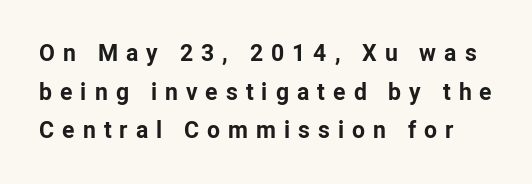
{"italic": "no", "bold": "yes", "underline": "no", "line_spacing": "normal", "line_spacing_ratio": 1.68, "letter_spacing": "wide", "letter_spacing_em": 0.35, "glyph_px": 23}
